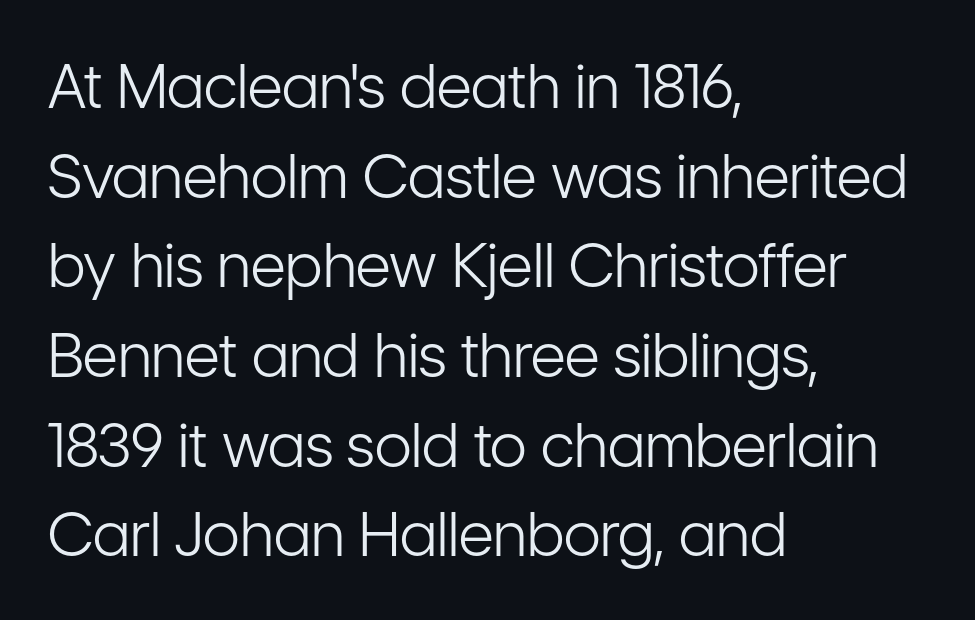
Q: Is the text bold? A: No.
Q: Is the text italic (slanted)? A: No, it is upright.
Q: Is the typeface a serif or a sans-serif typeface? A: Sans-serif.
Q: Is the text underlined? A: No.
Q: How is the paragraph aligned? A: Left-aligned.
Q: Is the spacing between letters normal or unusually wide? A: Normal.
Q: Is the spacing between lines tight, normal or loose? A: Normal.
Q: Width (condensed, normal, or wide)? A: Condensed.
Q: Stroke contrast? A: Low.
Q: x-height? A: Medium.
Q: Monospaced? A: No.
